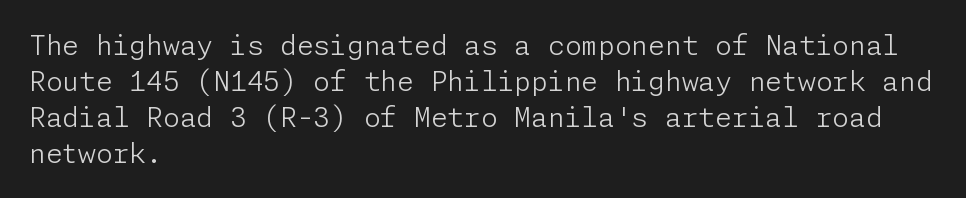
The image shows 27 px text type, upright; set left-aligned, normal line spacing (1.33x), normal letter spacing, not underlined.
